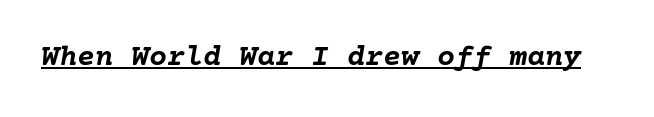
{"italic": "yes", "lean": "right", "slant_degrees": 10, "bold": "yes", "weight": "semibold", "width": "normal", "stroke_contrast": "low", "x_height": "medium", "underline": "yes", "letter_spacing": "normal", "letter_spacing_em": 0.0, "glyph_px": 30}
